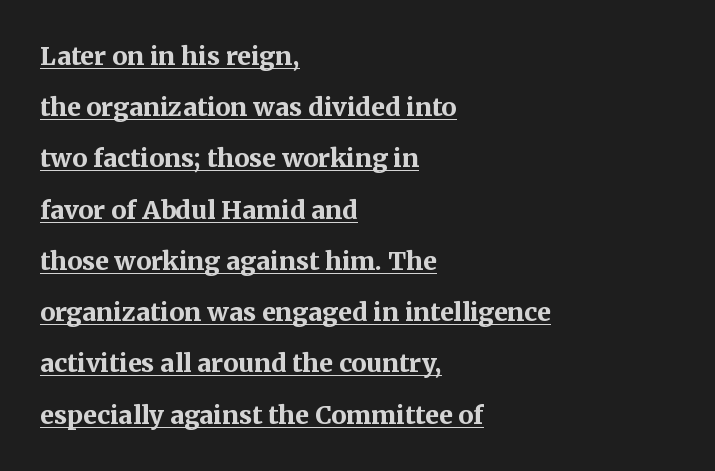
{"italic": "no", "bold": "yes", "underline": "yes", "align": "left", "line_spacing": "loose", "line_spacing_ratio": 2.05, "letter_spacing": "normal", "letter_spacing_em": 0.0, "glyph_px": 25}
